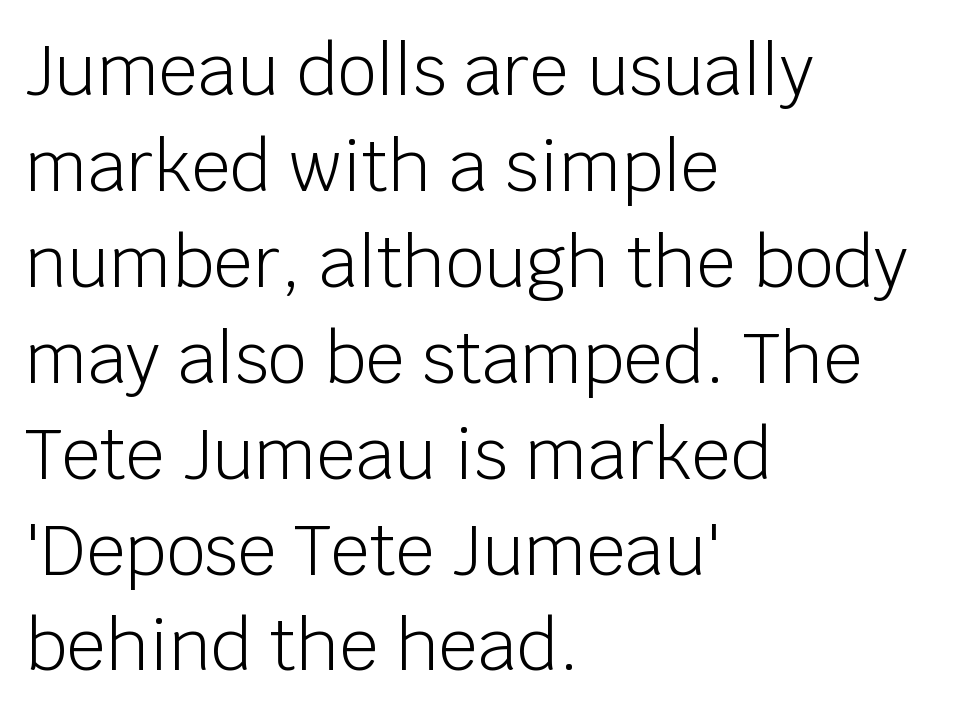
The image shows 69 px light sans-serif type, upright; set left-aligned, normal line spacing (1.39x), normal letter spacing, not underlined; low stroke contrast and a large x-height.
